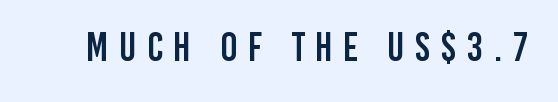
{"serif": "no", "italic": "no", "width": "condensed", "stroke_contrast": "low", "x_height": "large", "monospaced": "no", "underline": "no", "letter_spacing": "wide", "letter_spacing_em": 0.26, "glyph_px": 40}
